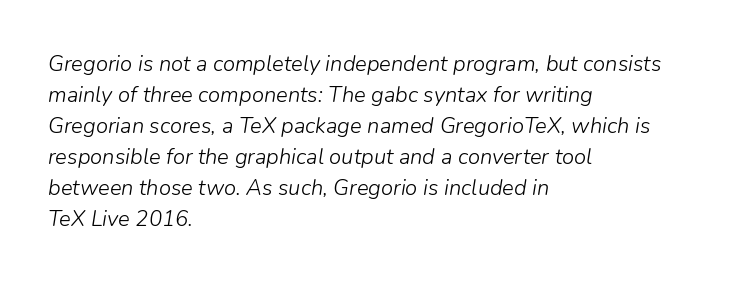
Q: Is the text bold? A: No.
Q: Is the text italic (slanted)? A: Yes, it leans right by about 9 degrees.
Q: Is the text underlined? A: No.
Q: How is the paragraph aligned? A: Left-aligned.
Q: Is the spacing between letters normal or unusually wide? A: Normal.
Q: Is the spacing between lines tight, normal or loose? A: Normal.
